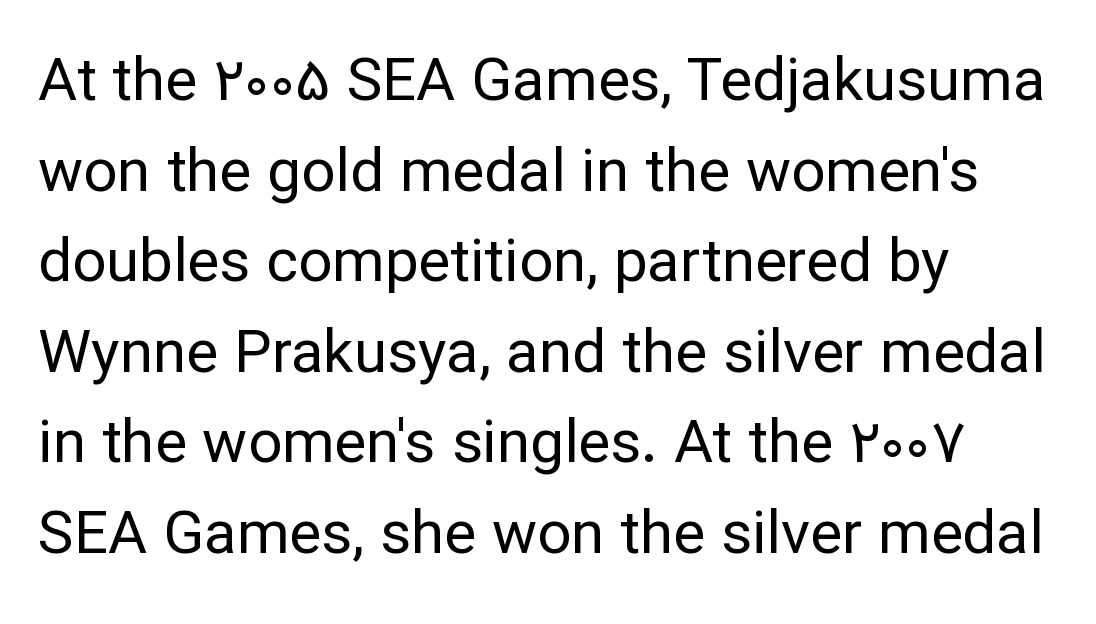
The paragraph shown leans on its left margin. Rendered with straight, roman letterforms. Honestly, there is no underline to notice here at all. Weight: regular or lighter.
